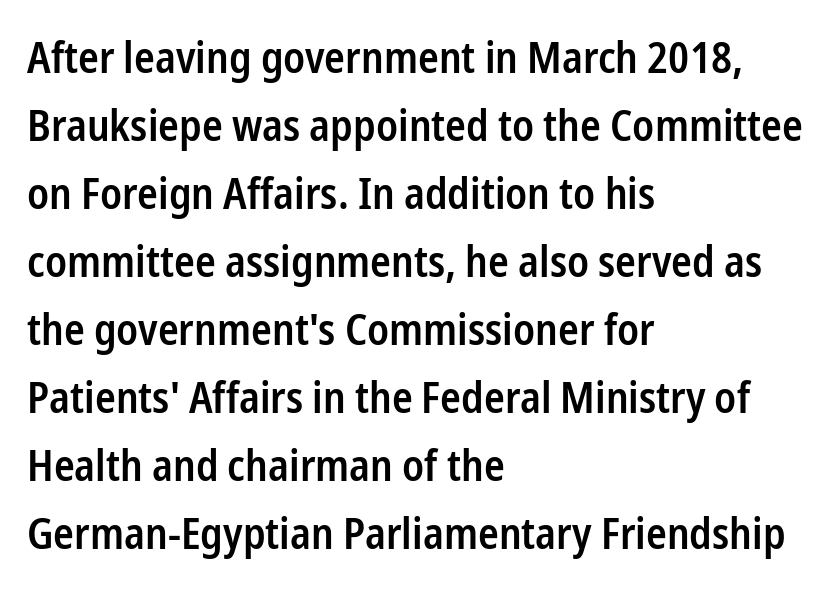
Q: Is the text bold? A: Semi-bold.
Q: Is the text italic (slanted)? A: No, it is upright.
Q: Is the typeface a serif or a sans-serif typeface? A: Sans-serif.
Q: Is the text underlined? A: No.
Q: How is the paragraph aligned? A: Left-aligned.
Q: Is the spacing between letters normal or unusually wide? A: Normal.
Q: Is the spacing between lines tight, normal or loose? A: Normal.
Q: Width (condensed, normal, or wide)? A: Condensed.
Q: Stroke contrast? A: Low.
Q: x-height? A: Medium.
Q: Monospaced? A: No.
